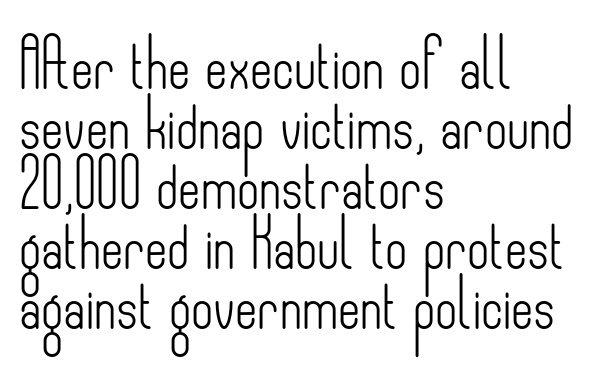
The rendering uses natural spacing where letterforms have individual widths. The axis of the letterforms is exactly vertical. Lines of text with bare space underneath. Visually the block forms a straight wall on the left and a jagged coastline on the right.
